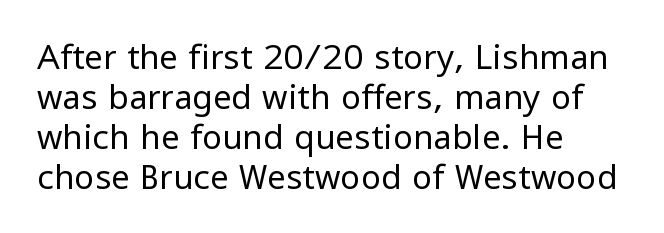
{"serif": "no", "italic": "no", "bold": "no", "weight": "regular", "width": "normal", "stroke_contrast": "low", "x_height": "medium", "monospaced": "no", "underline": "no", "align": "left", "line_spacing_ratio": 1.21, "letter_spacing": "normal", "letter_spacing_em": 0.0, "glyph_px": 33}
